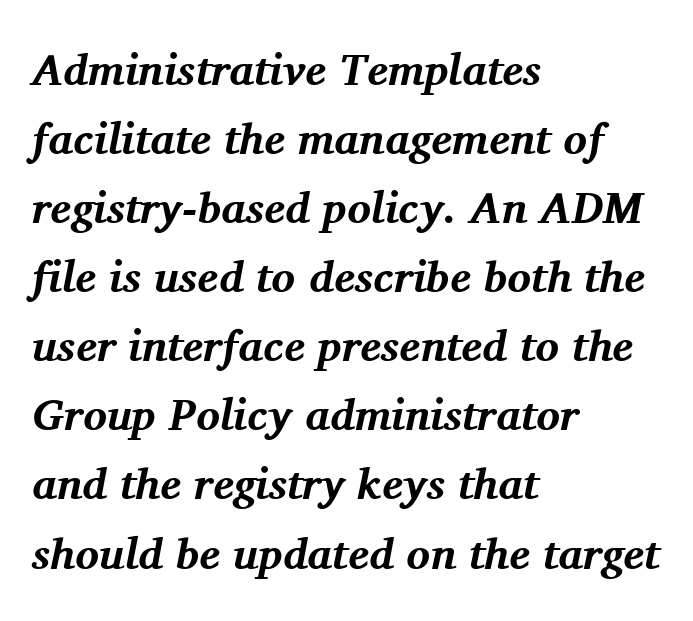
{"serif": "yes", "italic": "yes", "lean": "right", "slant_degrees": 11, "bold": "yes", "weight": "bold", "width": "normal", "stroke_contrast": "medium", "x_height": "medium", "monospaced": "no", "underline": "no", "align": "left", "line_spacing": "normal", "line_spacing_ratio": 1.57, "letter_spacing": "normal", "letter_spacing_em": 0.0, "glyph_px": 44}
